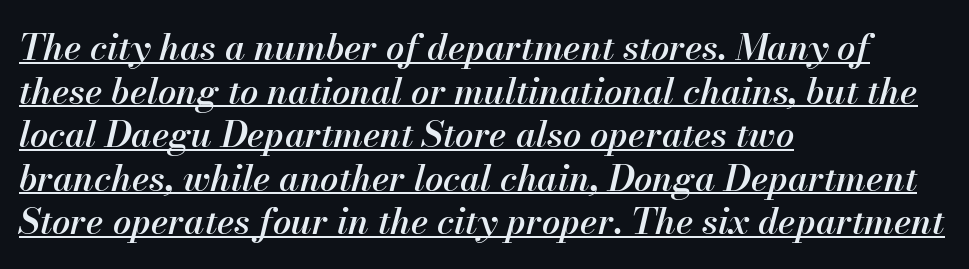
Q: Is the text bold? A: Semi-bold.
Q: Is the text italic (slanted)? A: Yes, it leans right by about 13 degrees.
Q: Is the text underlined? A: Yes.
Q: How is the paragraph aligned? A: Left-aligned.
Q: Is the spacing between letters normal or unusually wide? A: Normal.
Q: Width (condensed, normal, or wide)? A: Normal.
Q: Stroke contrast? A: Medium.
Q: x-height? A: Small.
Q: Monospaced? A: No.
